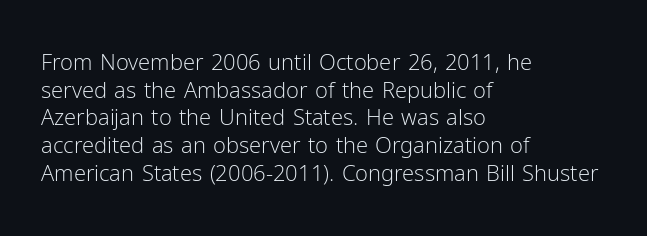
The typeface has the unassuming heft of standard copy or less. Vertical strokes here are truly vertical. A clean baseline with only descenders dipping below it. Default kerning and tracking; the words read as compact shapes.
